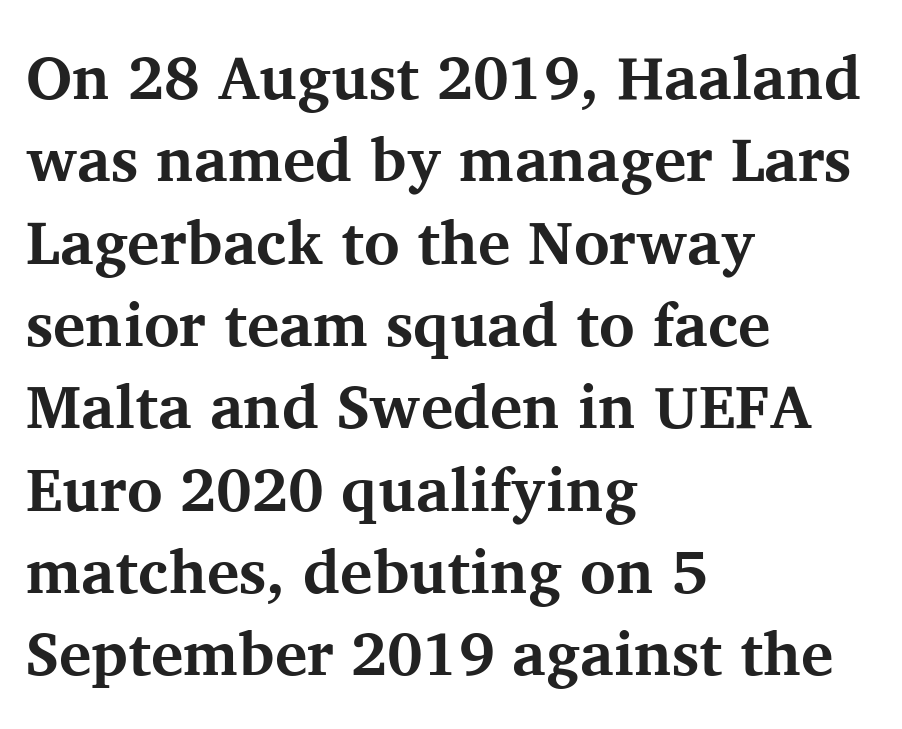
{"serif": "yes", "italic": "no", "bold": "yes", "weight": "bold", "width": "normal", "stroke_contrast": "medium", "x_height": "medium", "monospaced": "no", "underline": "no", "align": "left", "line_spacing": "normal", "line_spacing_ratio": 1.35, "letter_spacing": "normal", "letter_spacing_em": 0.0, "glyph_px": 61}
